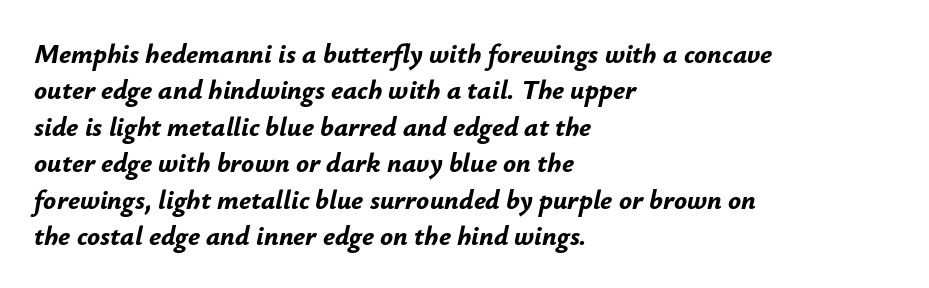
The paragraph shown leans on its left margin. The letterforms sit shoulder to shoulder at normal distance. Is the type slanted? Yes — the strokes lean at a clear angle. Heavy, bold letterforms.
